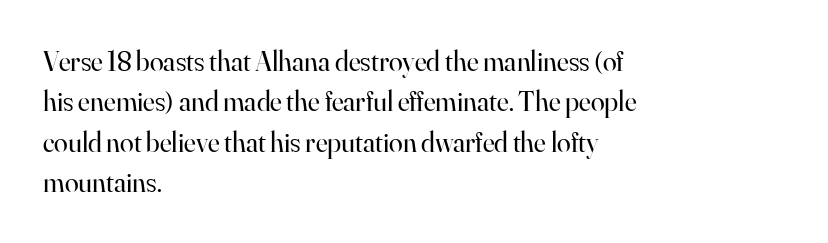
Q: Is the text bold? A: No.
Q: Is the text italic (slanted)? A: No, it is upright.
Q: Is the typeface a serif or a sans-serif typeface? A: Serif.
Q: Is the text underlined? A: No.
Q: How is the paragraph aligned? A: Left-aligned.
Q: Is the spacing between letters normal or unusually wide? A: Normal.
Q: Is the spacing between lines tight, normal or loose? A: Normal.
Q: Width (condensed, normal, or wide)? A: Normal.
Q: Stroke contrast? A: High.
Q: x-height? A: Small.
Q: Monospaced? A: No.
